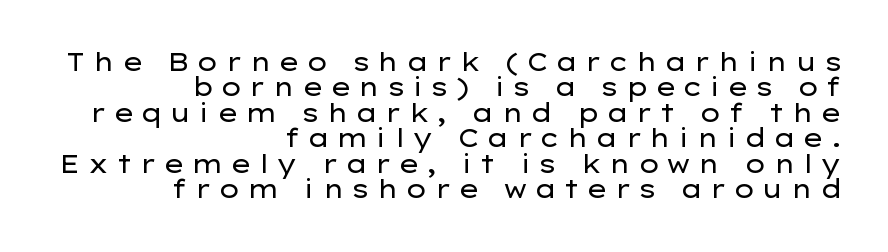
Nobody drew a line under any word here. The compositor pushed each line to the right boundary. Is there much room between lines? No — they nearly touch. Is the type heavy? It reads as light-to-regular instead. Between one letter and the next there's a generous, obvious gap.
